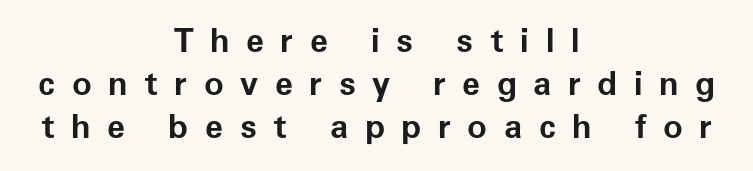
The words here are not underlined. Layout note: lines centered. The rendering uses natural spacing where letterforms have individual widths. Honestly, the row spacing looks completely unremarkable.
